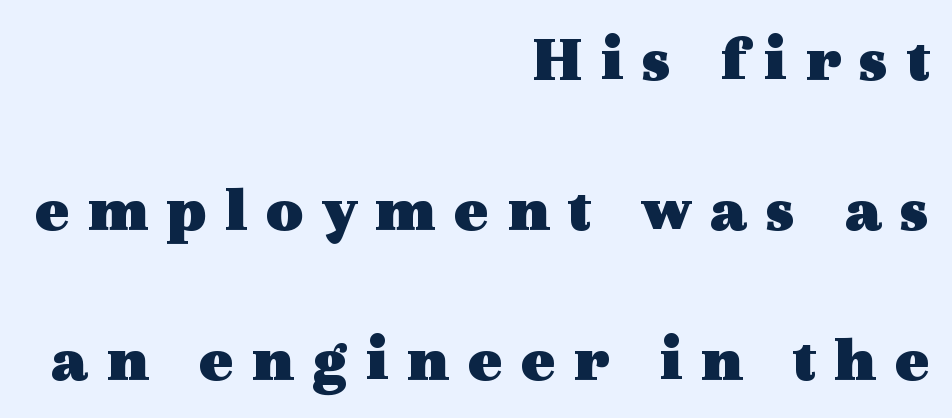
The image shows 66 px heavy, wide serif type, upright; set right-aligned, loose line spacing (2.27x), unusually wide letter spacing (+0.26 em), not underlined; a medium x-height.
